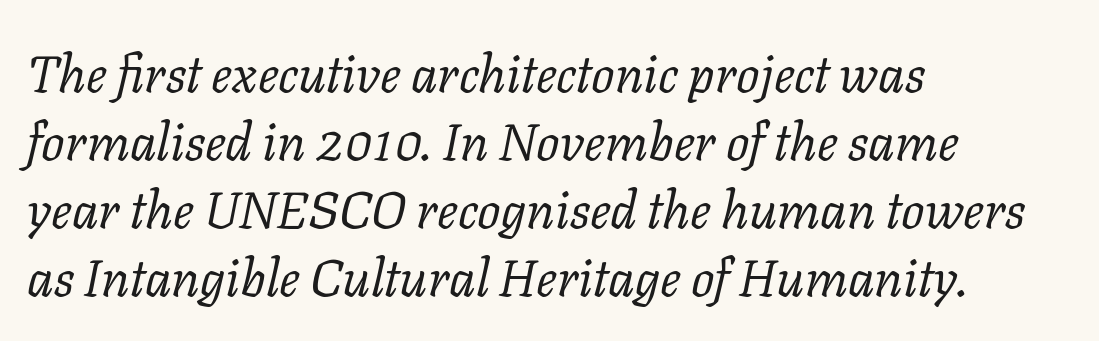
Q: Is the text bold? A: No.
Q: Is the text italic (slanted)? A: Yes, it leans right by about 11 degrees.
Q: Is the typeface a serif or a sans-serif typeface? A: Serif.
Q: Is the text underlined? A: No.
Q: How is the paragraph aligned? A: Left-aligned.
Q: Is the spacing between letters normal or unusually wide? A: Normal.
Q: Is the spacing between lines tight, normal or loose? A: Normal.
Q: Width (condensed, normal, or wide)? A: Normal.
Q: Stroke contrast? A: Low.
Q: x-height? A: Medium.
Q: Monospaced? A: No.
